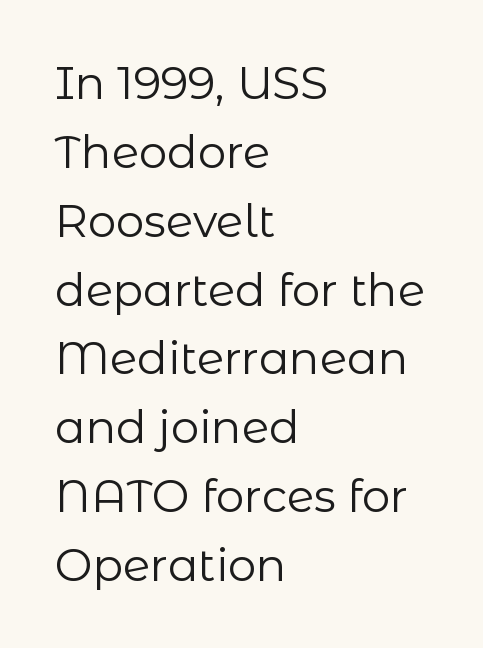
Q: Is the text bold? A: No.
Q: Is the text italic (slanted)? A: No, it is upright.
Q: Is the typeface a serif or a sans-serif typeface? A: Sans-serif.
Q: Is the text underlined? A: No.
Q: How is the paragraph aligned? A: Left-aligned.
Q: Is the spacing between letters normal or unusually wide? A: Normal.
Q: Is the spacing between lines tight, normal or loose? A: Normal.
Q: Width (condensed, normal, or wide)? A: Normal.
Q: Stroke contrast? A: Low.
Q: x-height? A: Medium.
Q: Monospaced? A: No.
